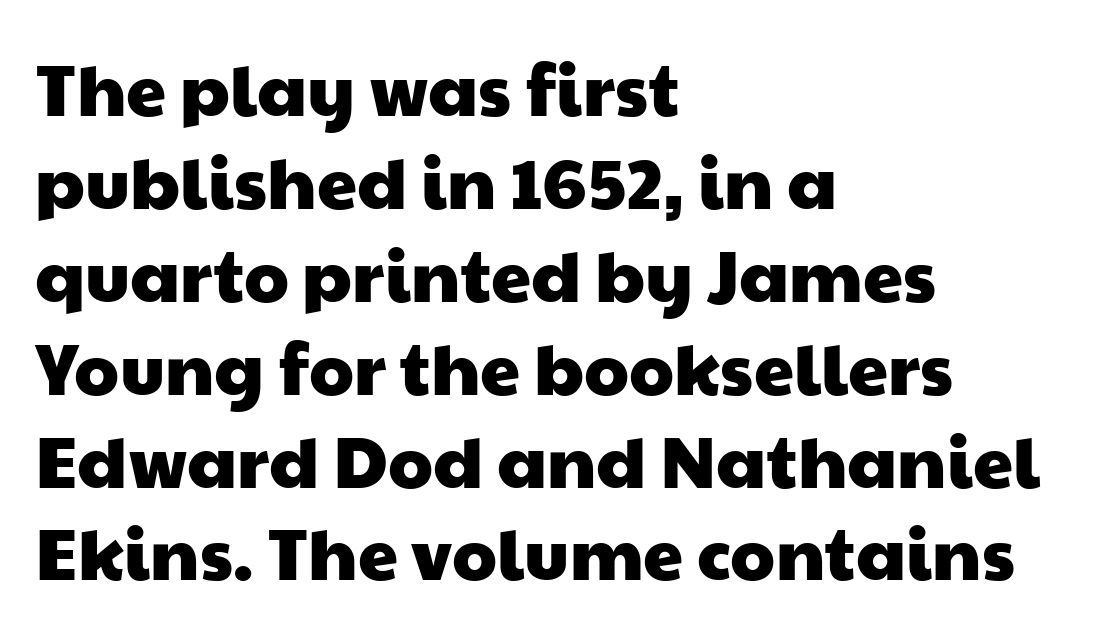
The image shows 72 px wide sans-serif type; set left-aligned, normal line spacing (1.29x), normal letter spacing, not underlined; low stroke contrast and a medium x-height.
